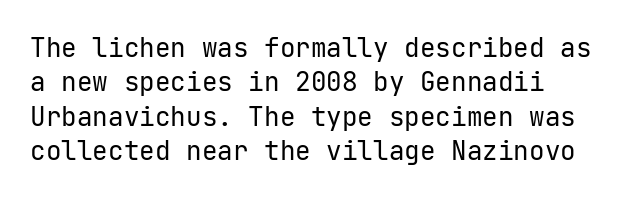
Q: Is the text bold? A: No.
Q: Is the text italic (slanted)? A: No, it is upright.
Q: Is the text underlined? A: No.
Q: How is the paragraph aligned? A: Left-aligned.
Q: Is the spacing between letters normal or unusually wide? A: Normal.
Q: Is the spacing between lines tight, normal or loose? A: Normal.
